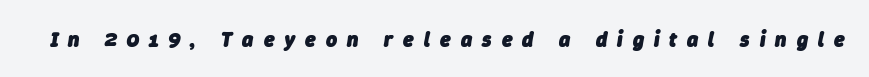
{"italic": "yes", "lean": "right", "slant_degrees": 9, "bold": "yes", "underline": "no", "letter_spacing": "wide", "letter_spacing_em": 0.48, "glyph_px": 21}
